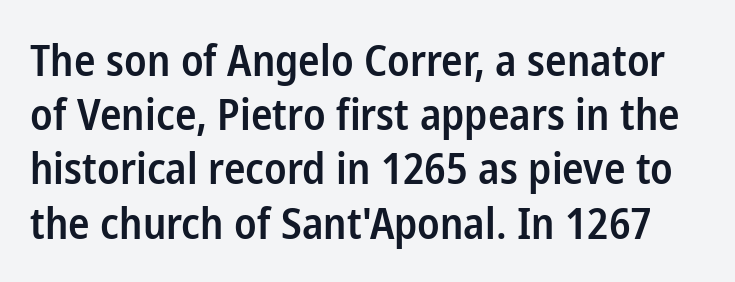
{"serif": "no", "italic": "no", "bold": "semi", "weight": "semibold", "width": "condensed", "stroke_contrast": "low", "x_height": "medium", "monospaced": "no", "underline": "no", "line_spacing": "normal", "line_spacing_ratio": 1.26, "letter_spacing": "normal", "letter_spacing_em": 0.0, "glyph_px": 43}
